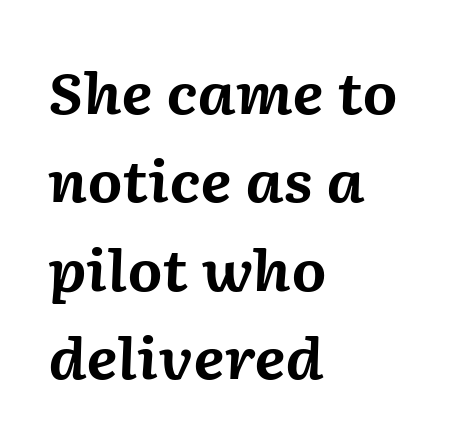
Leading matches the norm, producing a regular column. The passage shown is typed in a proportional face where columns would drift. Look at the tracking — it's just the regular setting, nothing added. The passage shown leans; its letterforms are oblique. Alignment: flush left.
